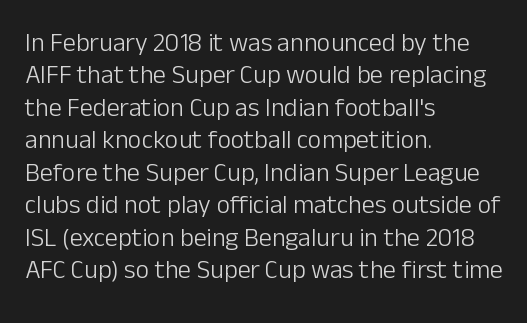
Line spacing here is normal. Nobody touched the tracking dial on this one. Quick note: underline off. Designer's note — italics off, roman on. The lines are quadded left.
